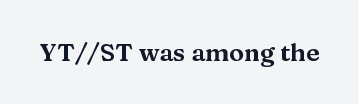
{"italic": "no", "underline": "no", "letter_spacing": "normal", "letter_spacing_em": 0.0, "glyph_px": 25}
